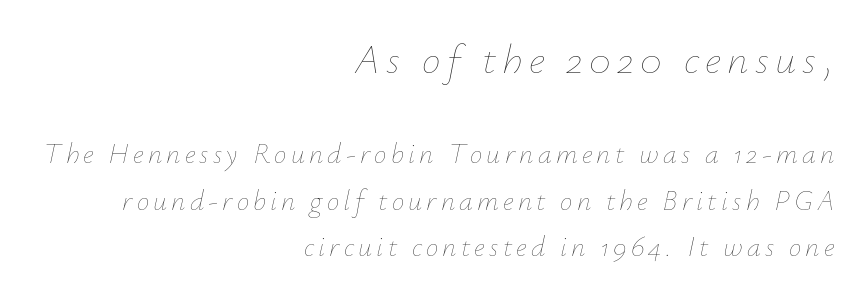
{"italic": "yes", "lean": "right", "slant_degrees": 12, "bold": "no", "weight": "thin", "width": "normal", "stroke_contrast": "low", "x_height": "small", "monospaced": "no", "underline": "no", "align": "right", "line_spacing": "normal", "line_spacing_ratio": 1.66, "larger_block": "first", "size_ratio": 1.5, "glyph_px": 42}
